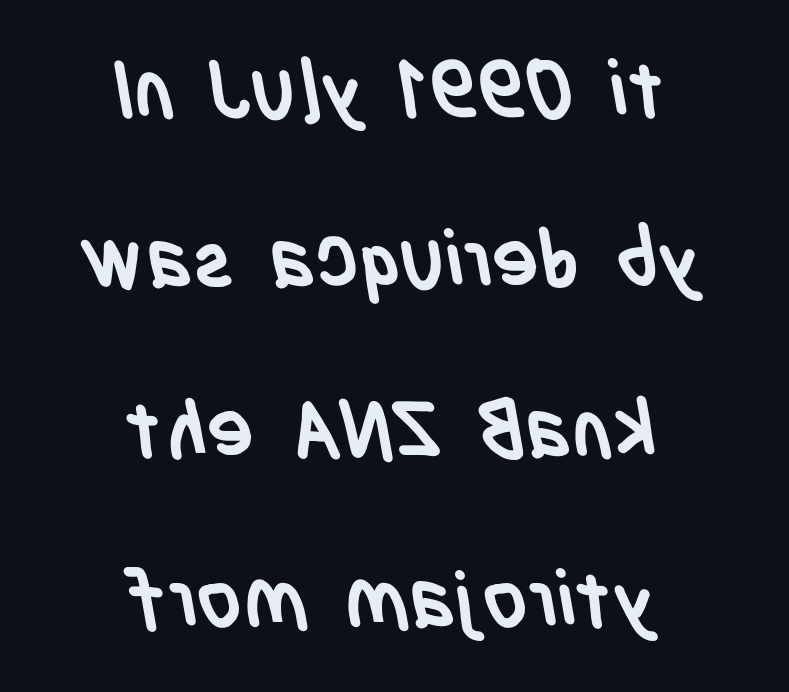
A student would call this center alignment; a typographer would say set centered. A clean baseline with only descenders dipping below it. The line texture is even and compact thanks to regular tracking. Note the varied advance widths — an 'i' is clearly narrower than an 'm'. Stroke thickness is high; the sample reads as a true bold. Nope, no serifs anywhere on these letters.
